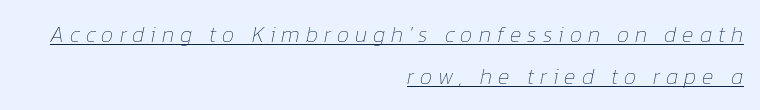
The image shows 22 px text type, italic (leaning right); set right-aligned, line spacing 1.89x, unusually wide letter spacing (+0.27 em), underlined.
